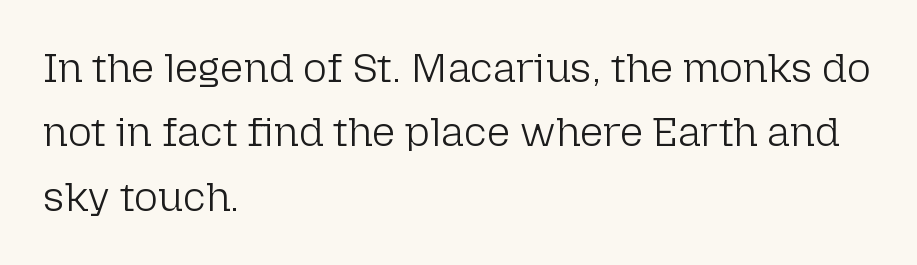
If you drew a line through each stem, it would be perfectly vertical. Examine the stroke ends and you'll find no serifs. Type without underlining. Counters stay open thanks to moderate or lighter strokes. Line starts are locked; line ends wander.
